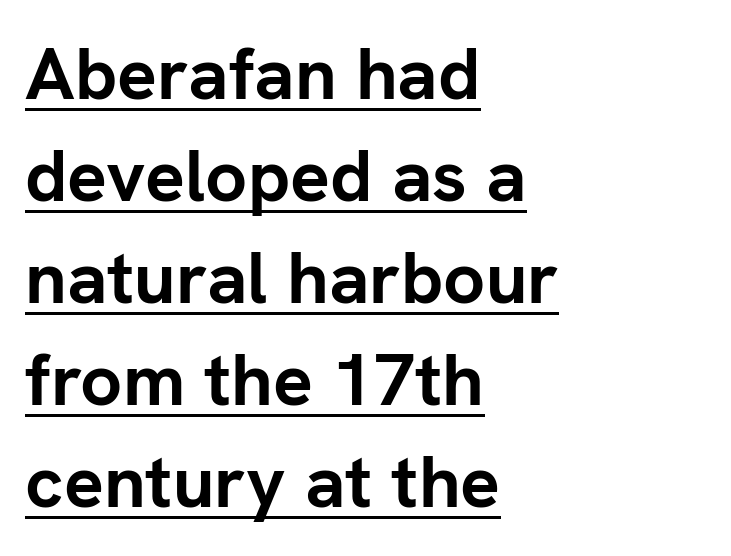
{"serif": "no", "italic": "no", "bold": "yes", "weight": "semibold", "width": "normal", "stroke_contrast": "low", "x_height": "medium", "monospaced": "no", "underline": "yes", "align": "left", "line_spacing": "normal", "line_spacing_ratio": 1.38, "letter_spacing": "normal", "letter_spacing_em": 0.0, "glyph_px": 74}
